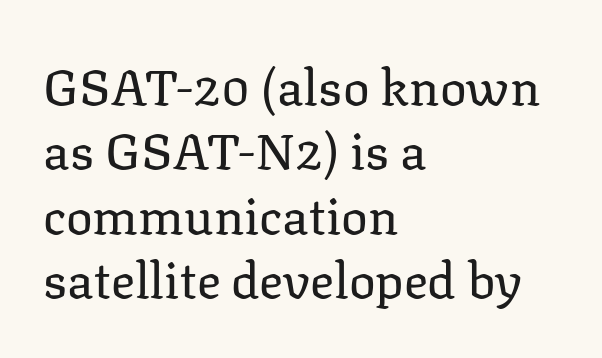
Posture: upright roman. Students, note that the glyphs here touch the page at normal intervals. The paragraph shown leans on its left margin. The baseline area is clear. These lines are rendered in a variable-pitch font. Stems and bowls with no extra thickness — not bold.
